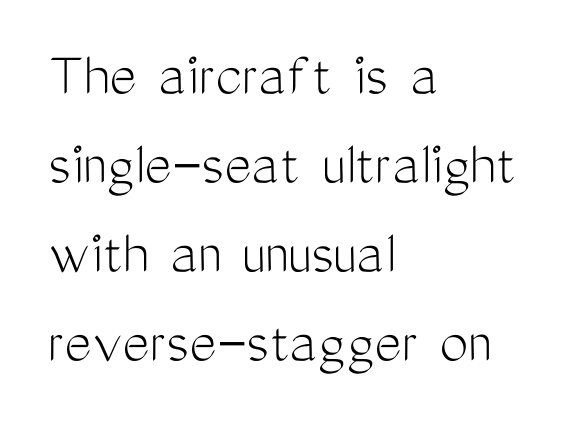
{"serif": "no", "italic": "no", "bold": "no", "weight": "light", "width": "condensed", "stroke_contrast": "medium", "x_height": "medium", "monospaced": "no", "underline": "no", "align": "left", "line_spacing": "normal", "line_spacing_ratio": 1.39, "letter_spacing": "normal", "letter_spacing_em": 0.0, "glyph_px": 64}
